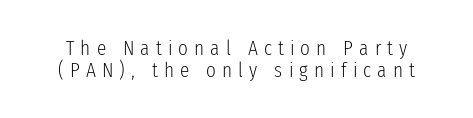
The image shows 21 px text type, upright; set tight line spacing (1.04x), unusually wide letter spacing (+0.29 em), not underlined.
